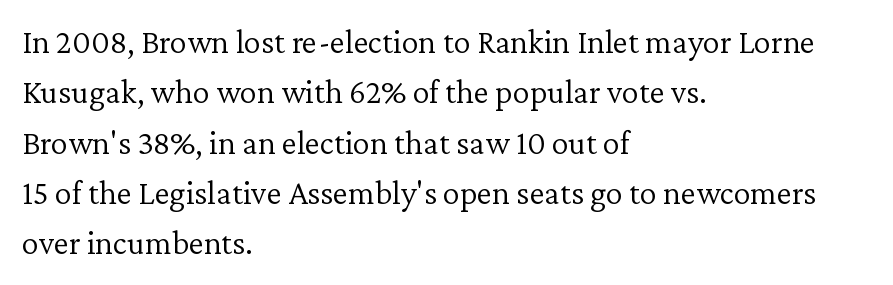
The image shows 34 px light serif type, upright; set left-aligned, normal line spacing (1.48x), normal letter spacing, not underlined; low stroke contrast and a medium x-height.
